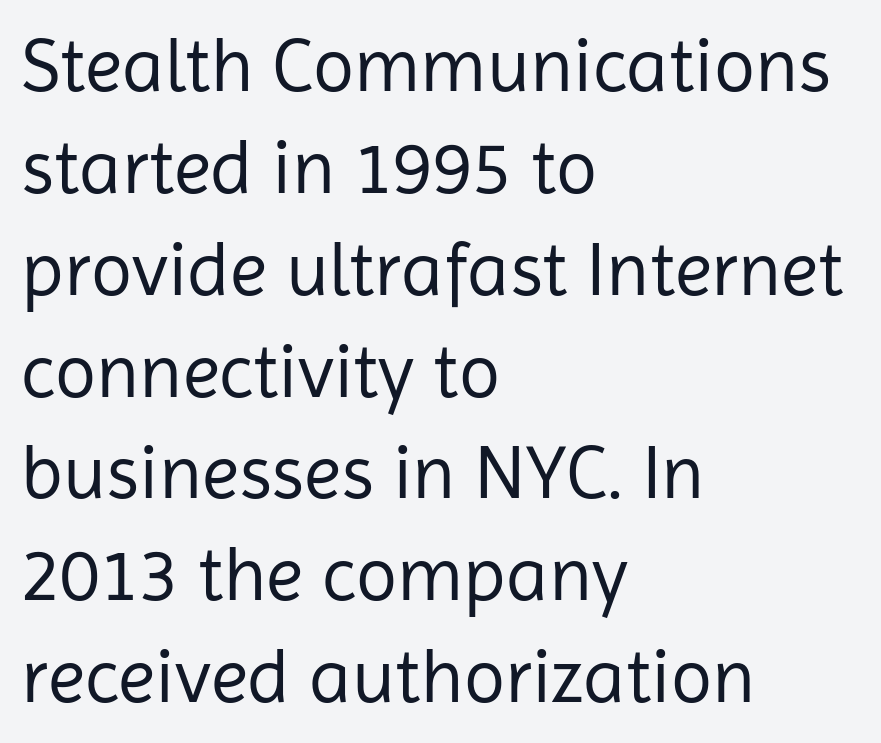
Tall strokes in this sample are plumb rather than angled. The passage shown stacks its lines at a standard gap. Summary of weight: not heavy and not bold. The line texture is even and compact thanks to regular tracking. Stroke terminals: plain, sans-serif. The baseline area is clear.
